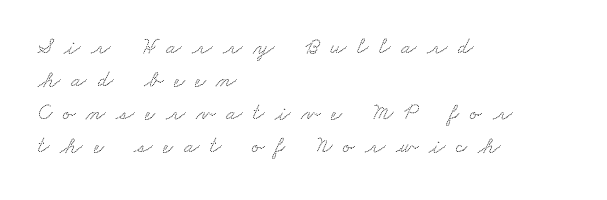
Q: Is the text underlined? A: No.
Q: How is the paragraph aligned? A: Left-aligned.
Q: Is the spacing between letters normal or unusually wide? A: Unusually wide.
Q: Is the spacing between lines tight, normal or loose? A: Normal.
